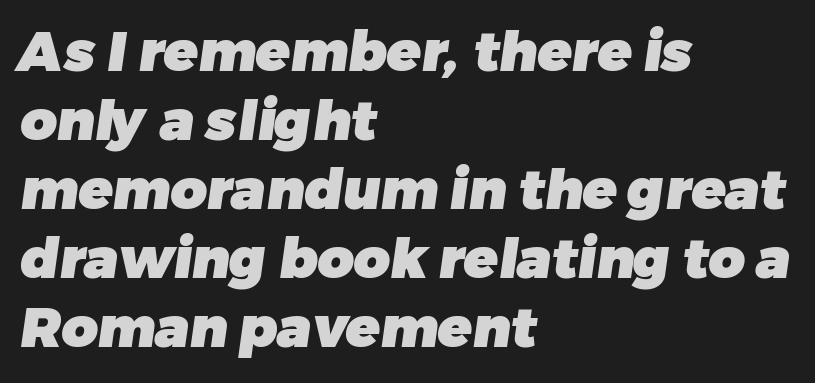
The image shows 56 px heavy sans-serif type; set left-aligned, line spacing 1.23x, normal letter spacing, not underlined; low stroke contrast and a medium x-height.
